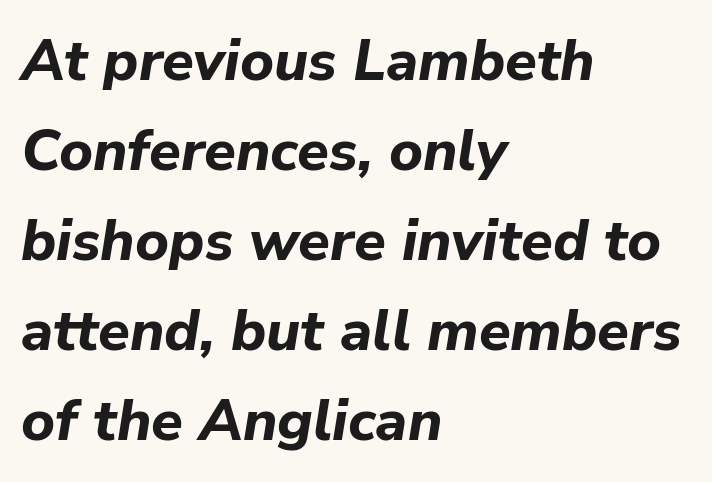
This sample has the flowing, uneven cadence of proportional lettering. Weight: bold. The text block is weighted toward the left margin, trailing off unevenly rightward. The baseline area is clear.
